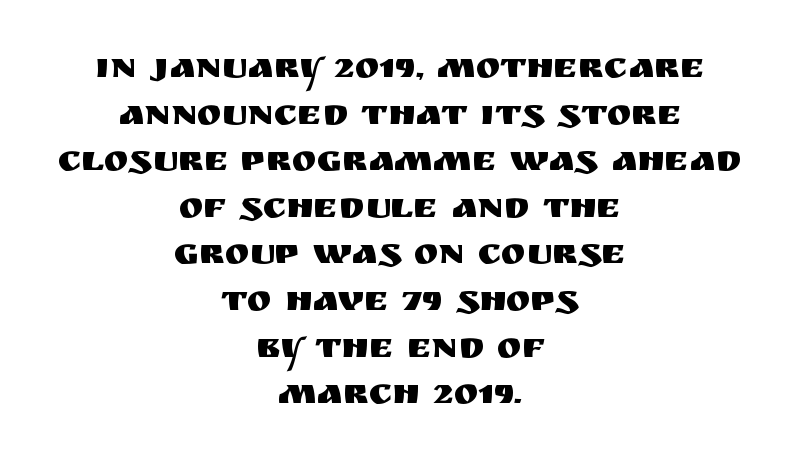
Q: Is the text italic (slanted)? A: No, it is upright.
Q: Is the typeface a serif or a sans-serif typeface? A: Sans-serif.
Q: Is the text underlined? A: No.
Q: How is the paragraph aligned? A: Centered.
Q: Is the spacing between letters normal or unusually wide? A: Normal.
Q: Is the spacing between lines tight, normal or loose? A: Normal.
Q: Width (condensed, normal, or wide)? A: Normal.
Q: Stroke contrast? A: Medium.
Q: x-height? A: Large.
Q: Monospaced? A: No.
